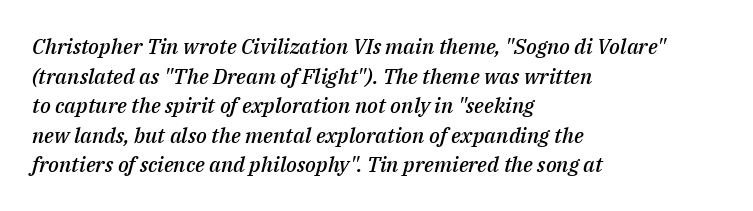
{"italic": "yes", "lean": "right", "slant_degrees": 14, "bold": "semi", "underline": "no", "align": "left", "line_spacing": "normal", "line_spacing_ratio": 1.41, "letter_spacing": "normal", "letter_spacing_em": 0.0, "glyph_px": 21}
